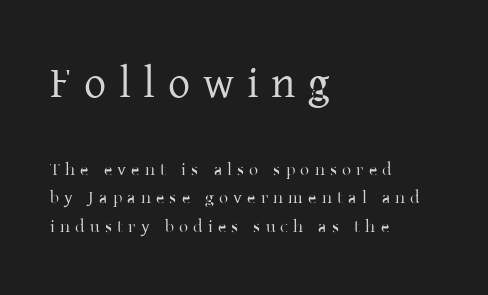
{"serif": "yes", "italic": "no", "bold": "no", "weight": "regular", "width": "normal", "stroke_contrast": "low", "x_height": "medium", "monospaced": "no", "underline": "no", "align": "left", "line_spacing": "normal", "line_spacing_ratio": 1.6, "letter_spacing": "wide", "letter_spacing_em": 0.29, "larger_block": "first", "size_ratio": 2.44, "glyph_px": 44}
